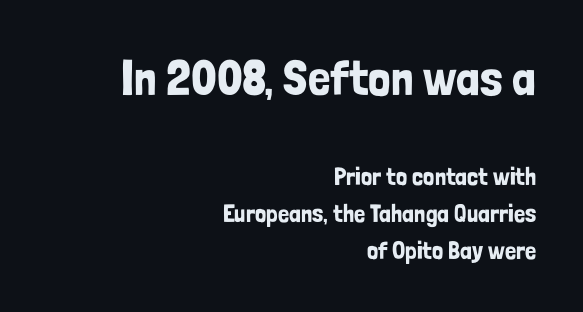
Each letter keeps its own natural width here, so spacing adapts to shape. Compare the two chunks: the upper has the greater cap height. The face used here is rendered with its standard letterfit. Ascenders rise straight up at ninety degrees. The face used here is a sans, in the tradition of grotesques and geometrics. Honestly, the row spacing looks completely unremarkable.
